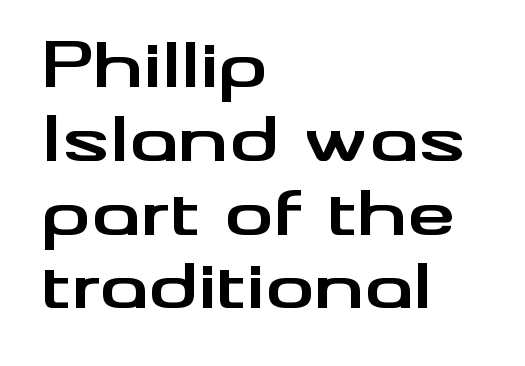
The image shows 61 px bold, wide sans-serif type, upright; set left-aligned, line spacing 1.21x, normal letter spacing, not underlined; medium stroke contrast and a small x-height.
